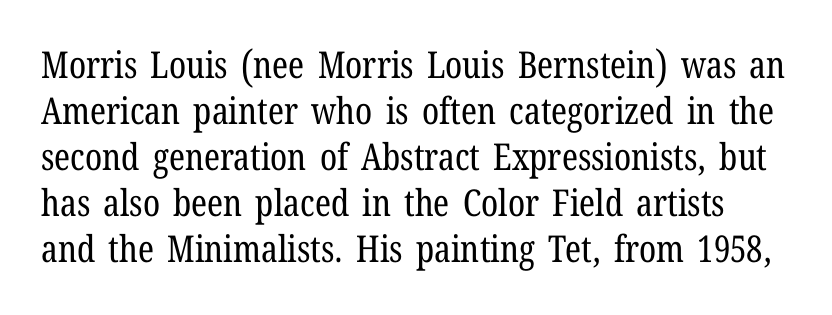
{"serif": "yes", "italic": "no", "bold": "no", "weight": "regular", "width": "condensed", "stroke_contrast": "low", "x_height": "medium", "monospaced": "no", "underline": "no", "line_spacing_ratio": 1.24, "letter_spacing": "normal", "letter_spacing_em": 0.0, "glyph_px": 37}
